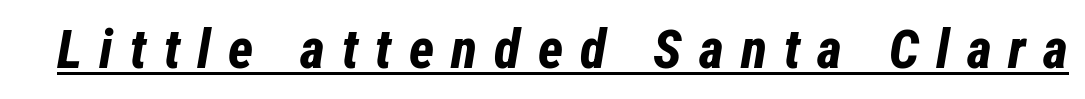
Q: Is the text bold? A: Yes.
Q: Is the text italic (slanted)? A: Yes, it leans right by about 12 degrees.
Q: Is the text underlined? A: Yes.
Q: Is the spacing between letters normal or unusually wide? A: Unusually wide.
Q: Width (condensed, normal, or wide)? A: Condensed.
Q: Stroke contrast? A: Low.
Q: x-height? A: Medium.
Q: Monospaced? A: No.
